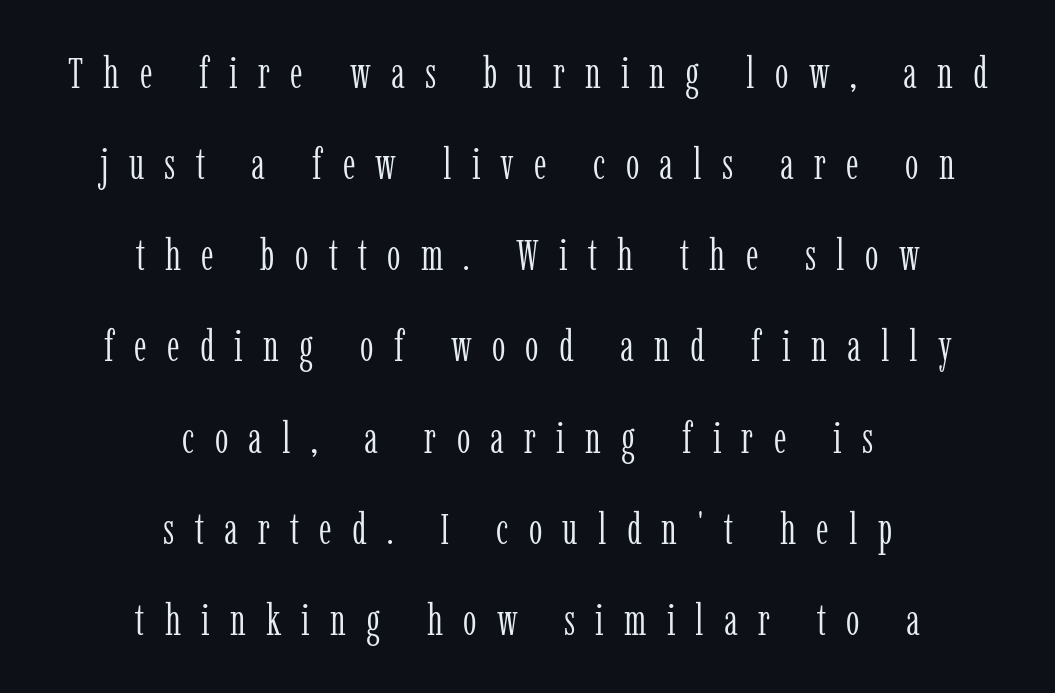
Caption: expanded tracking, letters set apart. Check where the strokes stop: tiny serifs finish them off. The lines in this sample share a center point and differ in where they start and stop. The area under the type is left untouched.
